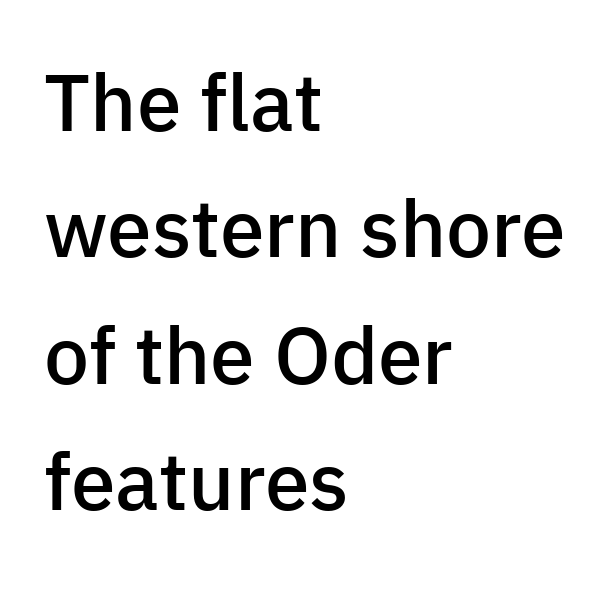
{"serif": "no", "italic": "no", "bold": "semi", "weight": "semibold", "width": "normal", "stroke_contrast": "low", "x_height": "medium", "monospaced": "no", "underline": "no", "align": "left", "line_spacing": "normal", "line_spacing_ratio": 1.58, "letter_spacing": "normal", "letter_spacing_em": 0.0, "glyph_px": 80}
